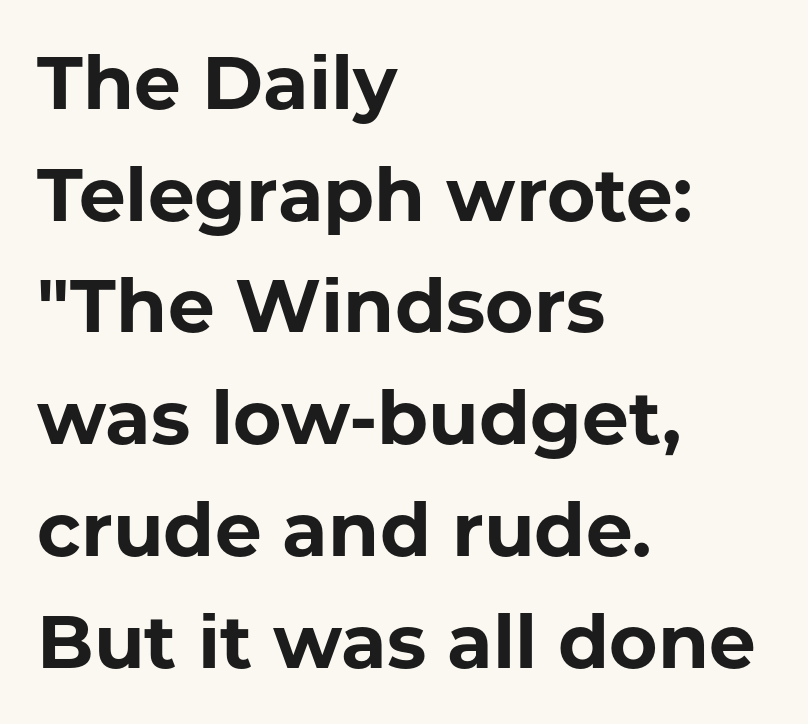
Q: Is the text bold? A: Yes.
Q: Is the text italic (slanted)? A: No, it is upright.
Q: Is the typeface a serif or a sans-serif typeface? A: Sans-serif.
Q: Is the text underlined? A: No.
Q: How is the paragraph aligned? A: Left-aligned.
Q: Is the spacing between letters normal or unusually wide? A: Normal.
Q: Is the spacing between lines tight, normal or loose? A: Normal.
Q: Width (condensed, normal, or wide)? A: Normal.
Q: Stroke contrast? A: Low.
Q: x-height? A: Medium.
Q: Monospaced? A: No.
